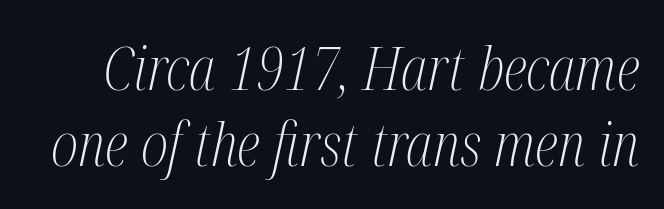
{"serif": "yes", "italic": "yes", "lean": "right", "slant_degrees": 12, "bold": "no", "weight": "light", "width": "condensed", "stroke_contrast": "medium", "x_height": "medium", "monospaced": "no", "underline": "no", "line_spacing": "normal", "line_spacing_ratio": 1.26, "letter_spacing": "normal", "letter_spacing_em": 0.0, "glyph_px": 60}
